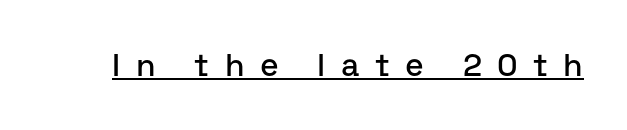
Proportional: the letters do not fall into vertical columns. Is the letter spacing exaggerated? Yes — the characters are pushed far apart. No feet cap the strokes, marking this as sans-serif type. When letters stand straight like this, we call the style roman or upright.
